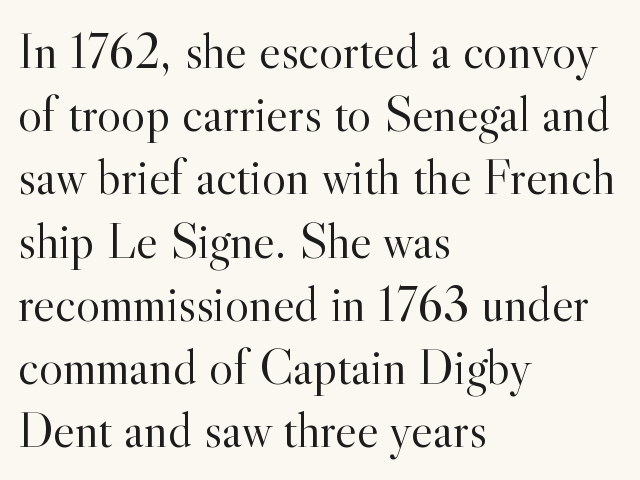
{"serif": "yes", "italic": "no", "bold": "no", "weight": "light", "width": "normal", "x_height": "small", "monospaced": "no", "underline": "no", "align": "left", "line_spacing_ratio": 1.24, "letter_spacing": "normal", "letter_spacing_em": 0.0, "glyph_px": 51}
